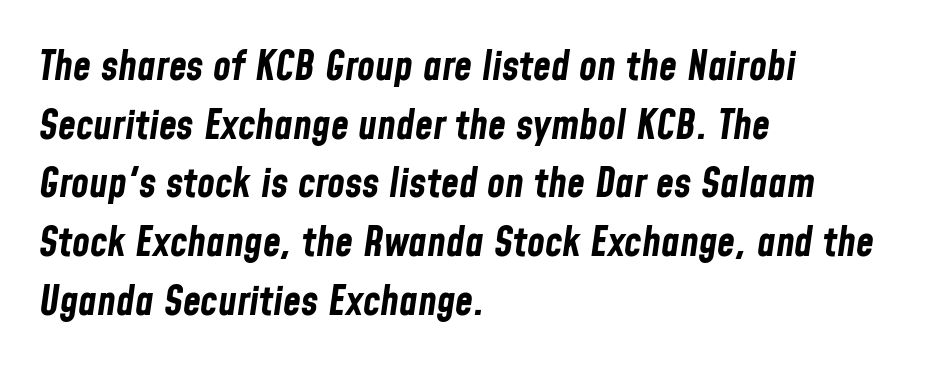
Q: Is the text bold? A: Yes.
Q: Is the text italic (slanted)? A: Yes, it leans right by about 8 degrees.
Q: Is the text underlined? A: No.
Q: How is the paragraph aligned? A: Left-aligned.
Q: Is the spacing between letters normal or unusually wide? A: Normal.
Q: Is the spacing between lines tight, normal or loose? A: Normal.
Q: Width (condensed, normal, or wide)? A: Condensed.
Q: Stroke contrast? A: Low.
Q: x-height? A: Medium.
Q: Monospaced? A: No.
